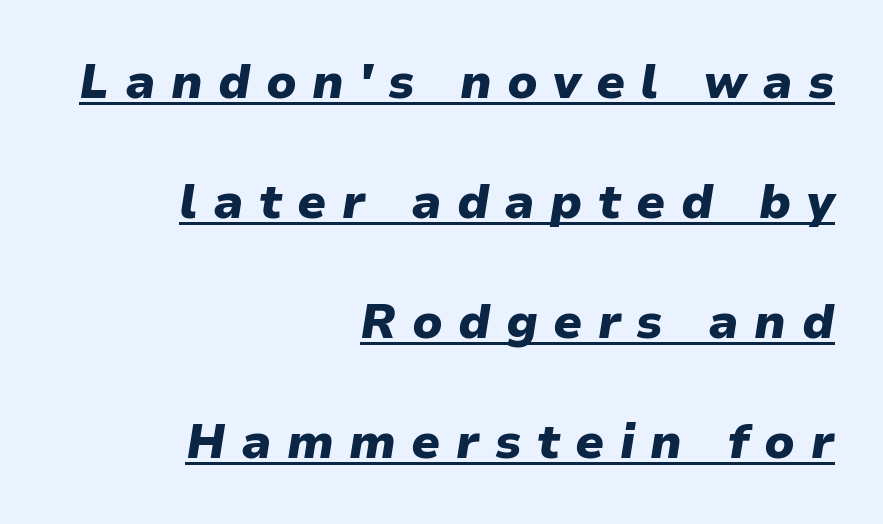
Whoever set this chose breathing room over compactness in the vertical rhythm. The strokes are fattened all the way to bold. Glyph-to-glyph distance is far greater than everyday printed text. You could not count columns in this text — the font is proportionally spaced.
